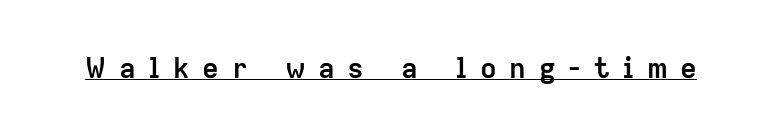
{"serif": "no", "italic": "no", "bold": "yes", "weight": "semibold", "width": "normal", "stroke_contrast": "low", "x_height": "medium", "monospaced": "no", "underline": "yes", "letter_spacing": "wide", "letter_spacing_em": 0.44, "glyph_px": 28}
